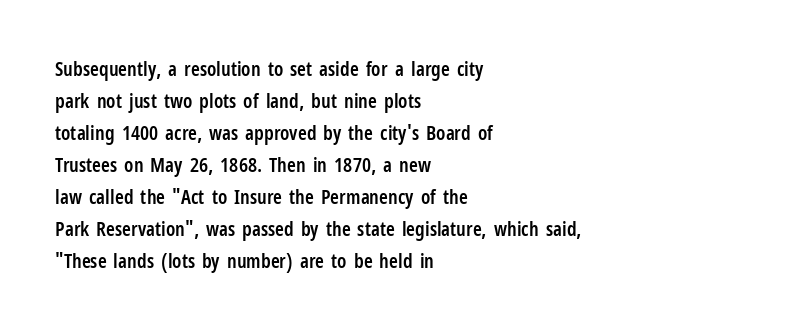
The image shows 20 px text type, upright; set left-aligned, normal line spacing (1.6x), normal letter spacing, not underlined.
